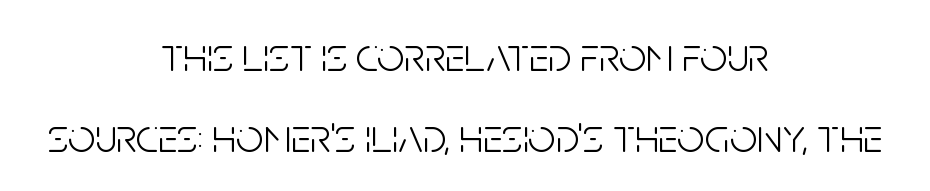
The image shows 48 px light, condensed sans-serif type, upright; set centered, normal line spacing (1.69x), normal letter spacing, not underlined; low stroke contrast and a large x-height.
